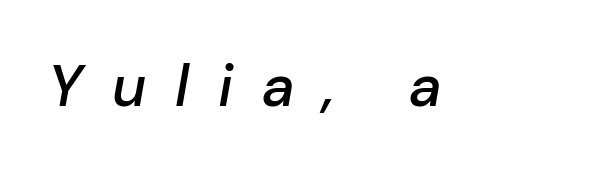
Characters are canted at an angle relative to the baseline's perpendicular. Tracking here is generous; glyphs stand well apart from one another. Semibold letterforms, between regular and bold. These lines are rendered in a variable-pitch font. The words here are not underlined.
